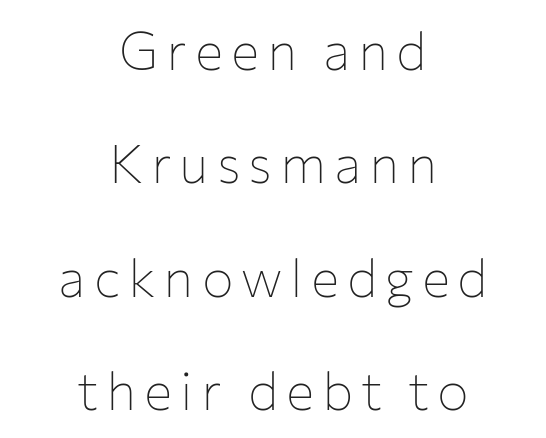
The letters stand straight up with perfectly vertical stems. Look at the bottom of the vertical strokes: they stop flat, with no serifs. A light-to-regular cut is what we see here. The face used here is proportionally spaced, like ordinary book or web type. Horizontally, the lines are justified to the midpoint only.
